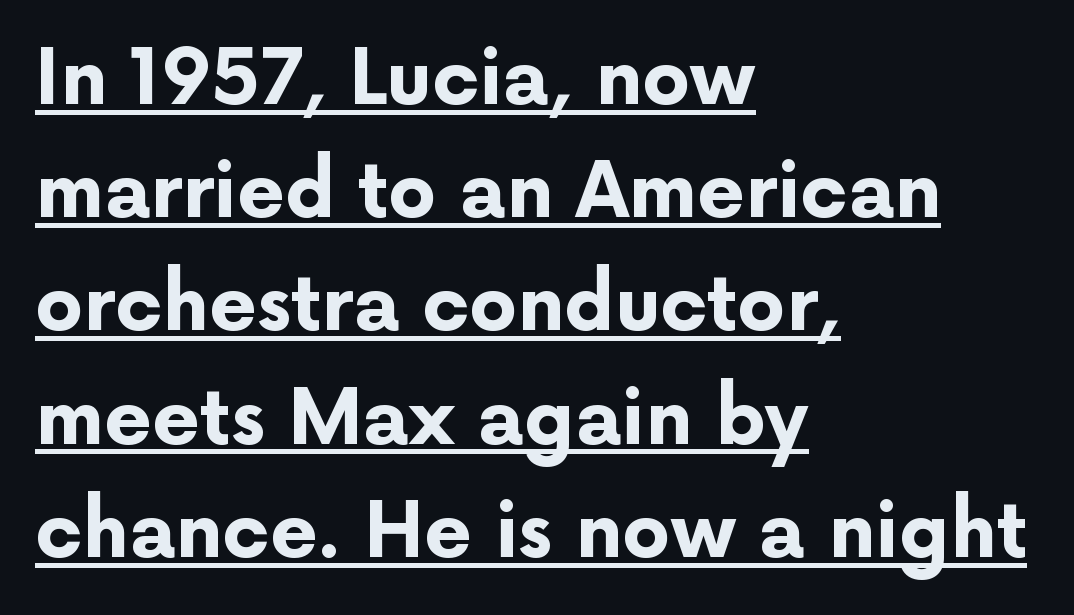
The text block is weighted toward the left margin, trailing off unevenly rightward. Regular leading. The glyphs are accompanied by a horizontal stroke just below them. This rendering leaves character spacing at its baseline value. Each letter's strokes conclude bluntly, with no projecting serifs.
